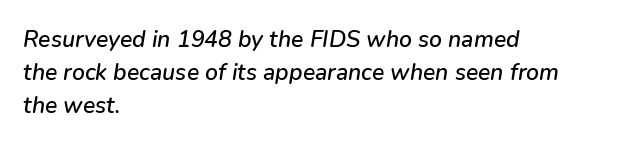
The image shows 23 px text type, italic (leaning right); set left-aligned, normal line spacing (1.44x), normal letter spacing, not underlined.
